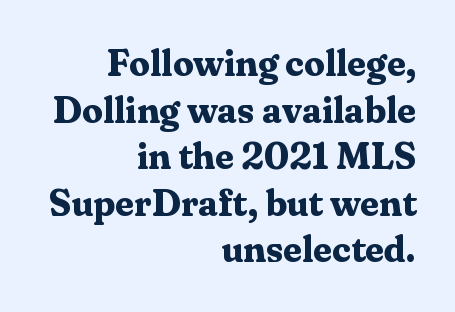
The image shows 37 px bold serif type, upright; set right-aligned, normal line spacing (1.26x), normal letter spacing, not underlined; medium stroke contrast and a medium x-height.
